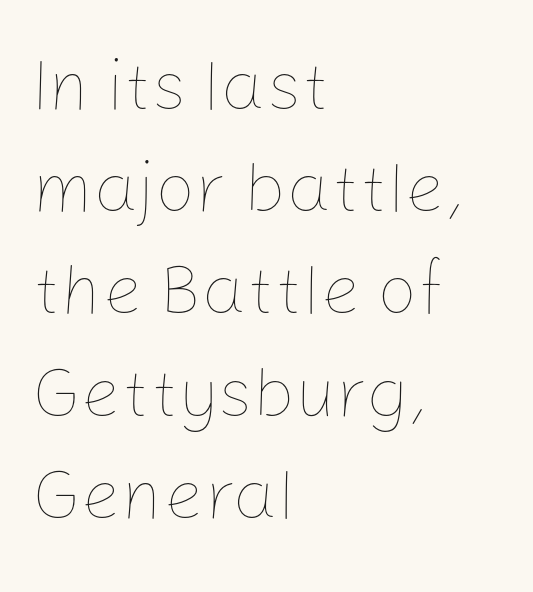
On a weight scale, this lands at 450 or below. Each line starts at the same left margin while the right side varies. Letter spacing: default. The block of text has a typical density, with ordinary space between rows. A typesetter would mark this as roman, not italic.
